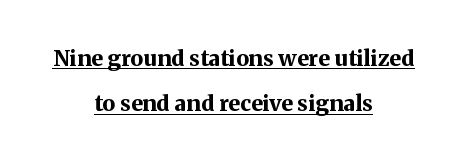
Q: Is the text bold? A: Yes.
Q: Is the text italic (slanted)? A: No, it is upright.
Q: Is the text underlined? A: Yes.
Q: How is the paragraph aligned? A: Centered.
Q: Is the spacing between letters normal or unusually wide? A: Normal.
Q: Is the spacing between lines tight, normal or loose? A: Loose.
